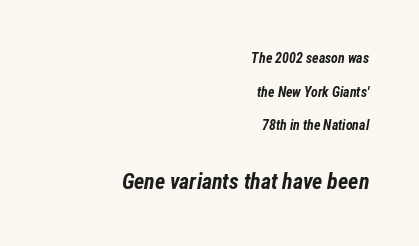
The image shows 22 px bold type, italic (leaning right); set right-aligned, loose line spacing (2.4x), normal letter spacing, not underlined; the second (bottom) block is 1.57x larger.
